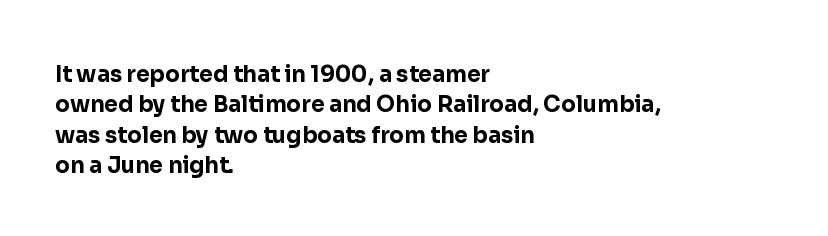
Q: Is the text bold? A: Yes.
Q: Is the text italic (slanted)? A: No, it is upright.
Q: Is the text underlined? A: No.
Q: How is the paragraph aligned? A: Left-aligned.
Q: Is the spacing between letters normal or unusually wide? A: Normal.
Q: Is the spacing between lines tight, normal or loose? A: Normal.
